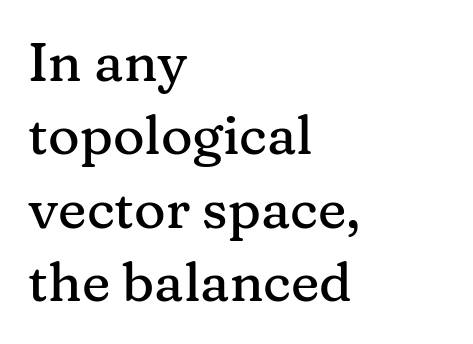
The image shows 54 px serif type, upright; set left-aligned, normal line spacing (1.36x), normal letter spacing, not underlined; medium stroke contrast and a medium x-height.
